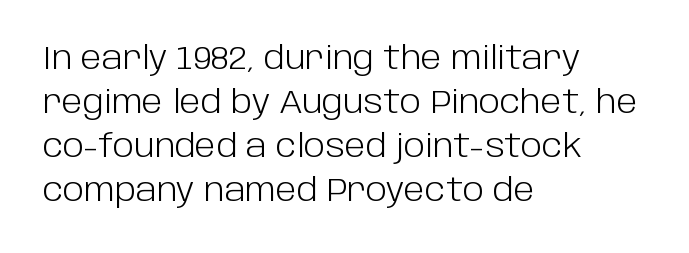
The image shows 32 px light sans-serif type, upright; set left-aligned, normal line spacing (1.38x), normal letter spacing, not underlined; low stroke contrast and a large x-height.
